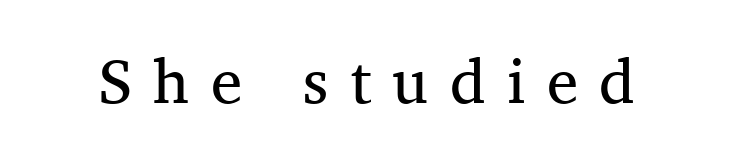
{"serif": "yes", "italic": "no", "bold": "no", "weight": "regular", "width": "normal", "stroke_contrast": "medium", "x_height": "medium", "monospaced": "no", "underline": "no", "letter_spacing": "wide", "letter_spacing_em": 0.34, "glyph_px": 63}
